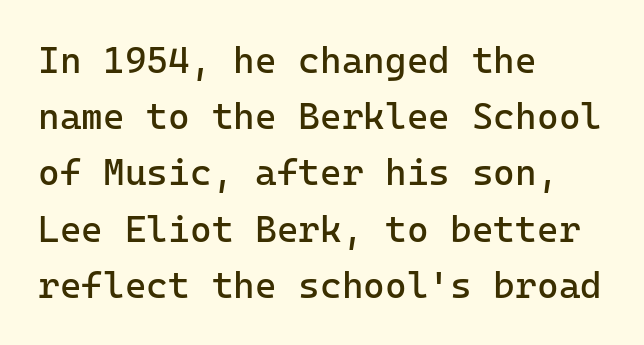
The image shows 37 px regular-weight sans-serif type, upright; set left-aligned, normal line spacing (1.52x), normal letter spacing, not underlined; low stroke contrast and a medium x-height.
